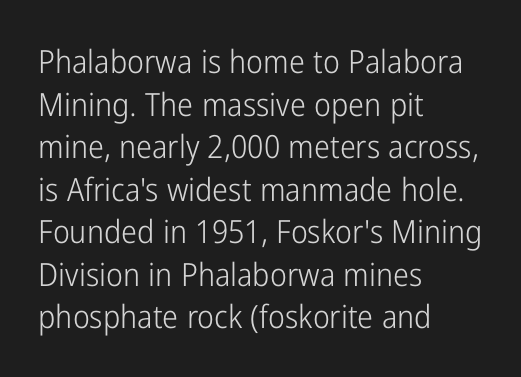
Q: Is the text bold? A: No.
Q: Is the text italic (slanted)? A: No, it is upright.
Q: Is the typeface a serif or a sans-serif typeface? A: Sans-serif.
Q: Is the text underlined? A: No.
Q: How is the paragraph aligned? A: Left-aligned.
Q: Is the spacing between letters normal or unusually wide? A: Normal.
Q: Is the spacing between lines tight, normal or loose? A: Normal.
Q: Width (condensed, normal, or wide)? A: Condensed.
Q: Stroke contrast? A: Low.
Q: x-height? A: Medium.
Q: Monospaced? A: No.
